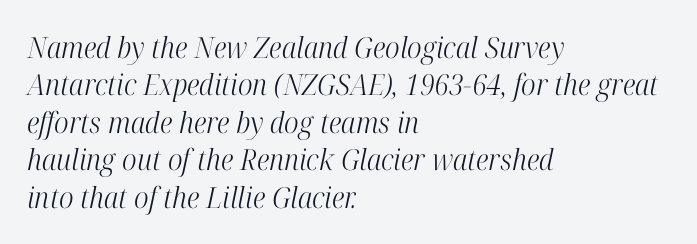
Observe the serifs anchoring each vertical stroke in this sample. Normally led — the rows are evenly, conventionally spaced. Posture: slanted. The letters look calm and open, with moderate or lighter stems. Underline: absent.
